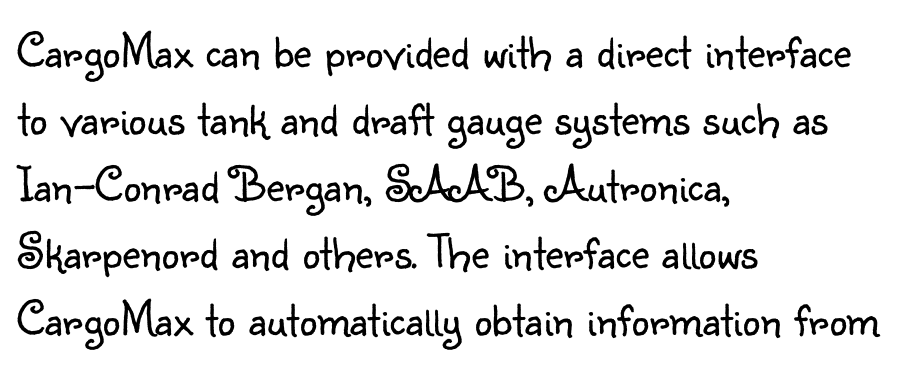
{"serif": "no", "italic": "no", "bold": "no", "weight": "light", "width": "normal", "stroke_contrast": "low", "x_height": "small", "monospaced": "no", "underline": "no", "align": "left", "line_spacing": "normal", "line_spacing_ratio": 1.34, "letter_spacing": "normal", "letter_spacing_em": 0.0, "glyph_px": 50}
